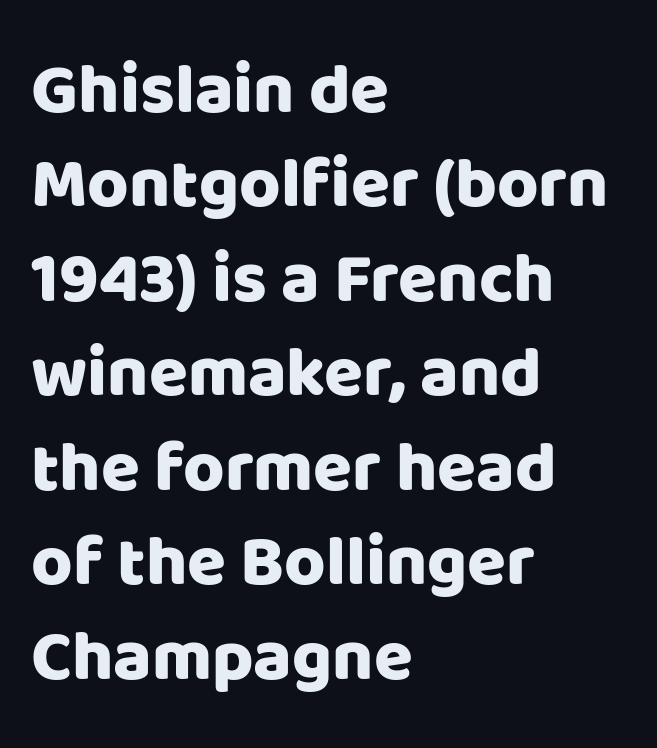
{"serif": "no", "italic": "no", "width": "normal", "stroke_contrast": "low", "x_height": "large", "monospaced": "no", "underline": "no", "align": "left", "line_spacing": "normal", "line_spacing_ratio": 1.33, "letter_spacing": "normal", "letter_spacing_em": 0.0, "glyph_px": 71}
